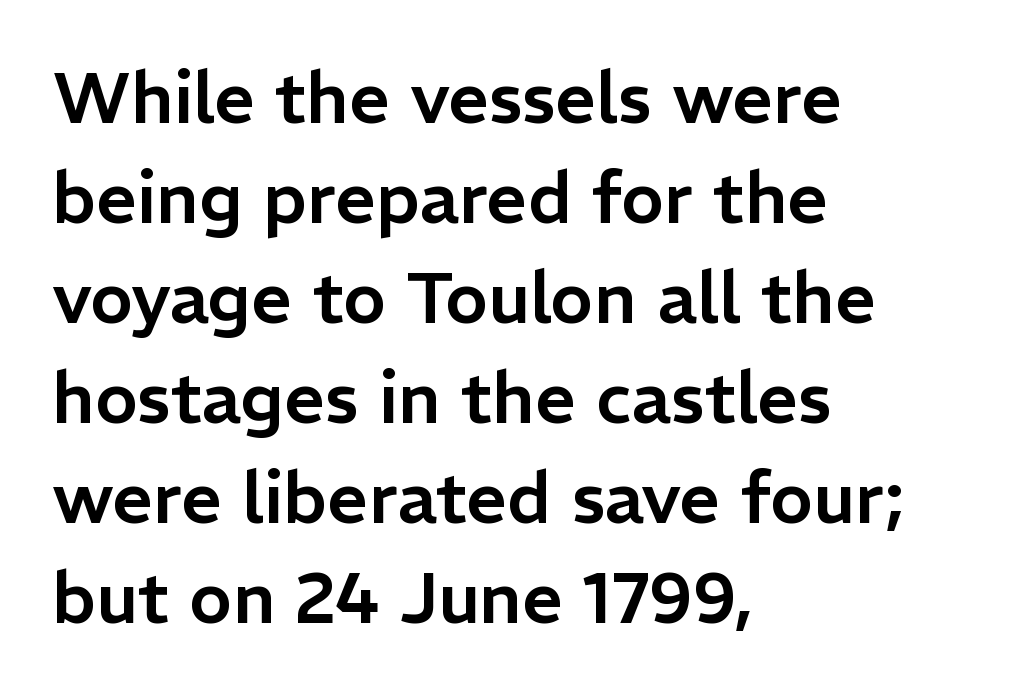
The image shows 72 px sans-serif type, upright; set left-aligned, normal line spacing (1.39x), normal letter spacing, not underlined; low stroke contrast and a medium x-height.
